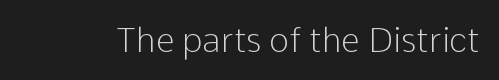
The image shows 34 px light sans-serif type, upright; set normal letter spacing, not underlined; low stroke contrast and a medium x-height.
